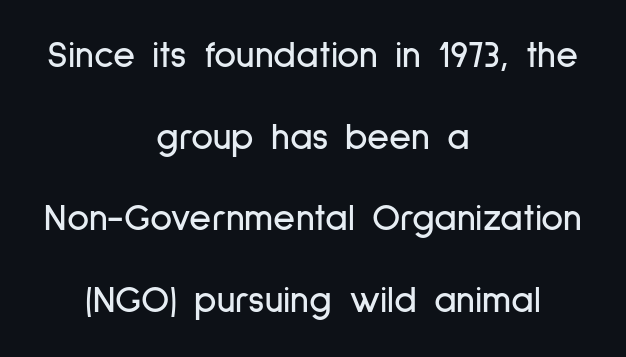
The image shows 38 px condensed sans-serif type, upright; set centered, loose line spacing (2.15x), normal letter spacing, not underlined; low stroke contrast and a medium x-height.
